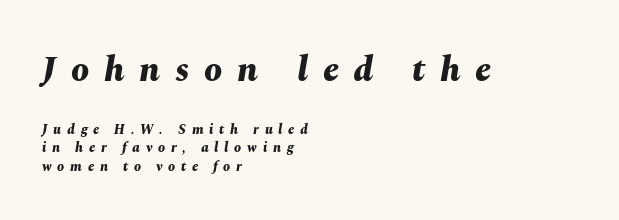
Q: Is the text bold? A: Yes.
Q: Is the text italic (slanted)? A: Yes, it leans right by about 10 degrees.
Q: Is the text underlined? A: No.
Q: How is the paragraph aligned? A: Left-aligned.
Q: Is the spacing between letters normal or unusually wide? A: Unusually wide.
Q: Is the spacing between lines tight, normal or loose? A: Normal.
Q: Which block of text is set in a larger size, the first (top) or the second (bottom)? A: The first (top) one.
Q: Width (condensed, normal, or wide)? A: Normal.
Q: Stroke contrast? A: Medium.
Q: x-height? A: Medium.
Q: Monospaced? A: No.
